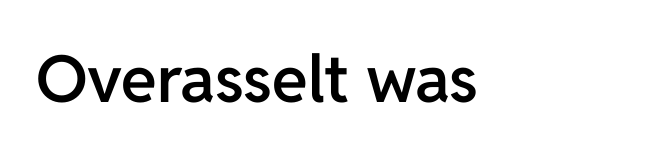
{"serif": "no", "italic": "no", "bold": "semi", "weight": "semibold", "width": "normal", "stroke_contrast": "low", "x_height": "medium", "monospaced": "no", "underline": "no", "letter_spacing": "normal", "letter_spacing_em": 0.0, "glyph_px": 65}
